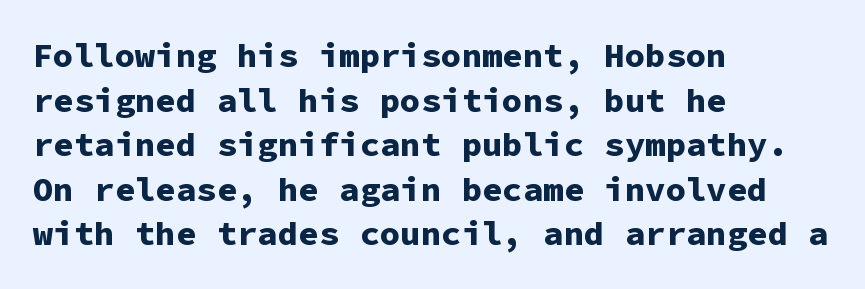
The image shows 34 px bold sans-serif type, upright, monospaced; set left-aligned, normal line spacing (1.31x), normal letter spacing, not underlined; low stroke contrast and a medium x-height.
